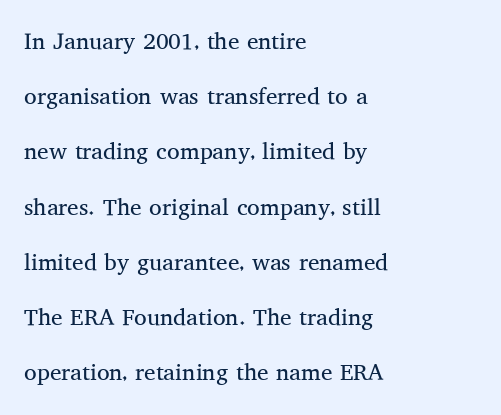
{"italic": "no", "bold": "no", "underline": "no", "align": "left", "line_spacing": "loose", "line_spacing_ratio": 2.4, "letter_spacing": "normal", "letter_spacing_em": 0.0, "glyph_px": 23}
